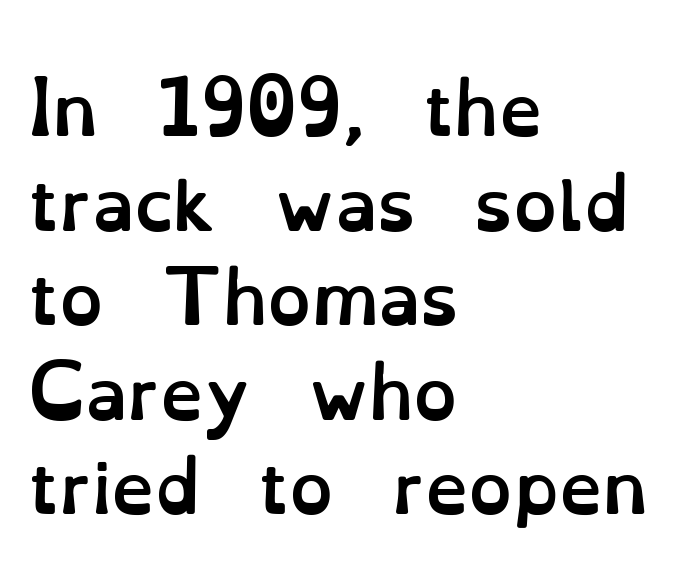
Typesetter's note: full bold, strokes at maximum text heaviness. Do the letters lean? They stand straight. Words float on clear page, feet unadorned. Tracking here is standard; glyphs follow each other at the usual distance.
